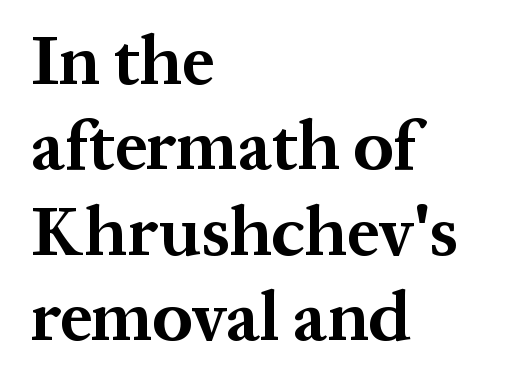
Q: Is the text bold? A: Yes.
Q: Is the text italic (slanted)? A: No, it is upright.
Q: Is the typeface a serif or a sans-serif typeface? A: Serif.
Q: Is the text underlined? A: No.
Q: How is the paragraph aligned? A: Left-aligned.
Q: Is the spacing between letters normal or unusually wide? A: Normal.
Q: Width (condensed, normal, or wide)? A: Normal.
Q: Stroke contrast? A: Medium.
Q: x-height? A: Medium.
Q: Monospaced? A: No.
